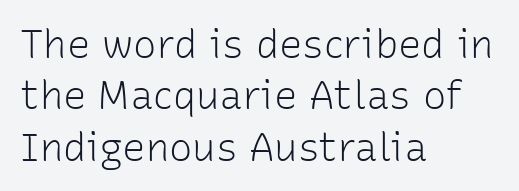
The image shows 39 px light sans-serif type, upright; set left-aligned, normal line spacing (1.32x), normal letter spacing, not underlined; low stroke contrast and a medium x-height.
